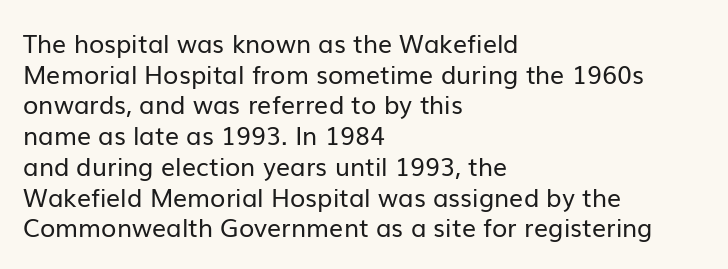
{"italic": "no", "bold": "no", "underline": "no", "align": "left", "line_spacing_ratio": 1.23, "letter_spacing": "normal", "letter_spacing_em": 0.0, "glyph_px": 25}
